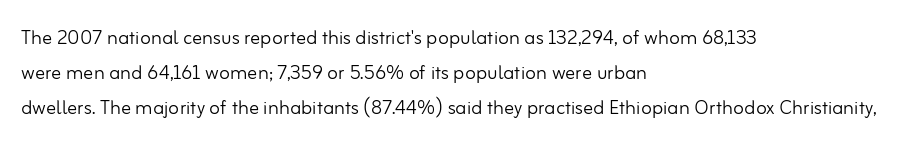
{"italic": "no", "bold": "no", "underline": "no", "align": "left", "line_spacing": "normal", "line_spacing_ratio": 1.41, "letter_spacing": "normal", "letter_spacing_em": 0.0, "glyph_px": 25}
